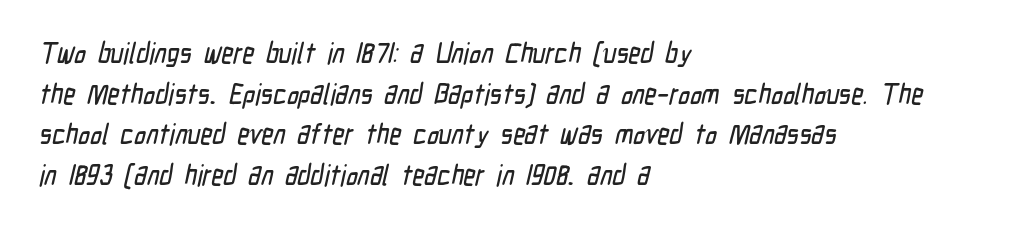
Q: Is the typeface a serif or a sans-serif typeface? A: Sans-serif.
Q: Is the text underlined? A: No.
Q: How is the paragraph aligned? A: Left-aligned.
Q: Is the spacing between letters normal or unusually wide? A: Normal.
Q: Is the spacing between lines tight, normal or loose? A: Normal.
Q: Width (condensed, normal, or wide)? A: Condensed.
Q: Stroke contrast? A: Low.
Q: x-height? A: Medium.
Q: Monospaced? A: No.
